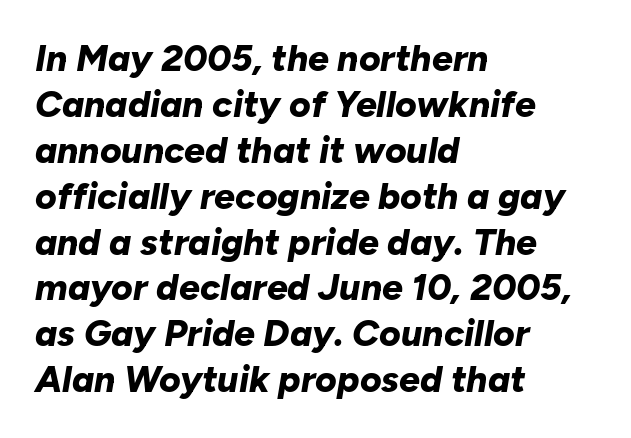
The image shows 37 px bold type, italic (leaning right); set left-aligned, line spacing 1.24x, normal letter spacing, not underlined; low stroke contrast and a medium x-height.
